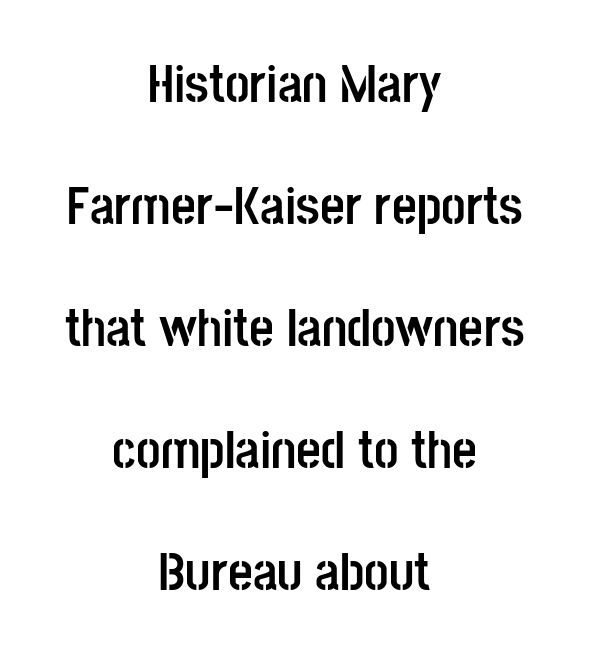
A typesetter would label this face a sans. The lines in this sample share a center point and differ in where they start and stop. Italic? Not at all — the glyphs are vertical. The letters sit at their default tracking, neither squeezed nor spread. A typesetter would call this leading open, well beyond the default. This sample has the flowing, uneven cadence of proportional lettering.
